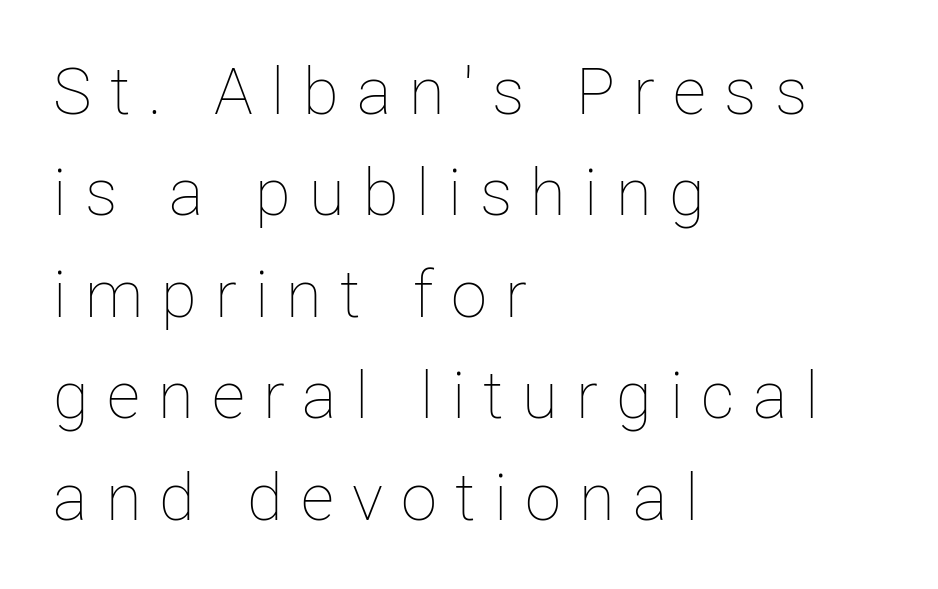
The image shows 65 px thin type, upright; set left-aligned, normal line spacing (1.56x), unusually wide letter spacing (+0.28 em), not underlined; low stroke contrast and a medium x-height.
